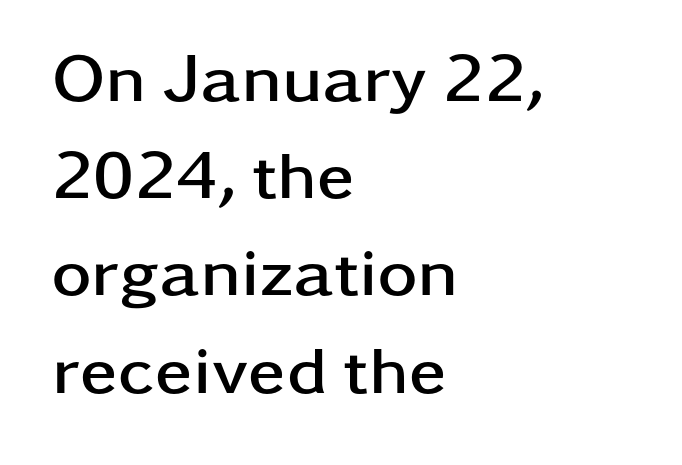
The image shows 68 px semibold, wide sans-serif type, upright; set left-aligned, normal line spacing (1.43x), normal letter spacing, not underlined; low stroke contrast and a medium x-height.
